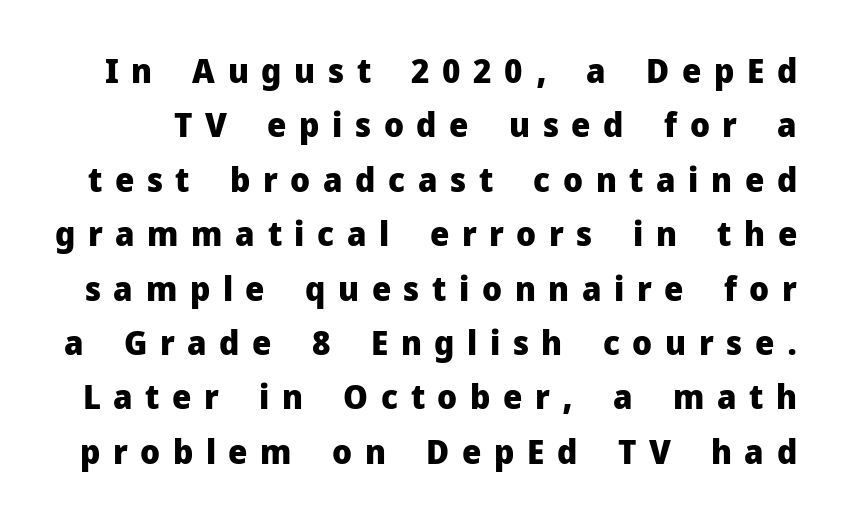
The image shows 34 px heavy sans-serif type, upright; set normal line spacing (1.6x), unusually wide letter spacing (+0.37 em), not underlined; low stroke contrast and a medium x-height.
